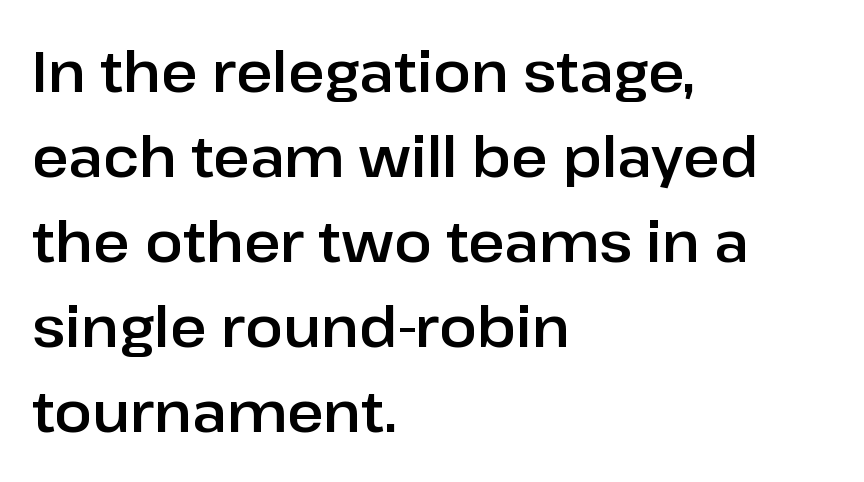
Nobody touched the tracking dial on this one. The font's upright variant was chosen for this text. Layout note: lines flush left. Each letter keeps its own natural width here, so spacing adapts to shape. Vertically, the passage feels balanced, rows spaced as you'd expect. Nothing sits at the stroke ends, so this counts as sans-serif.
